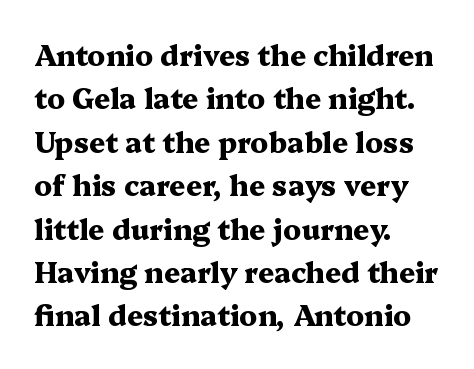
Q: Is the text bold? A: Yes.
Q: Is the text italic (slanted)? A: No, it is upright.
Q: Is the typeface a serif or a sans-serif typeface? A: Serif.
Q: Is the text underlined? A: No.
Q: How is the paragraph aligned? A: Left-aligned.
Q: Is the spacing between letters normal or unusually wide? A: Normal.
Q: Is the spacing between lines tight, normal or loose? A: Normal.
Q: Width (condensed, normal, or wide)? A: Wide.
Q: Stroke contrast? A: Medium.
Q: x-height? A: Medium.
Q: Monospaced? A: No.
